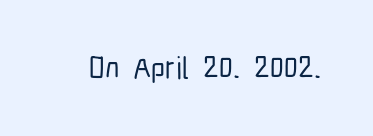
Note the varied advance widths — an 'i' is clearly narrower than an 'm'. Clear beneath every line of the passage. These lines keep a tight, regular rhythm from letter to letter. This is roman type, the default non-slanted kind.
